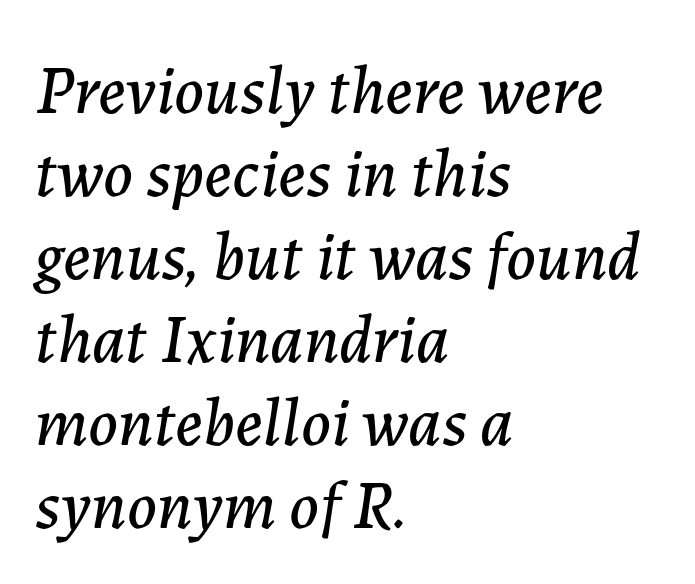
Q: Is the text italic (slanted)? A: Yes, it leans right by about 7 degrees.
Q: Is the text underlined? A: No.
Q: How is the paragraph aligned? A: Left-aligned.
Q: Is the spacing between letters normal or unusually wide? A: Normal.
Q: Width (condensed, normal, or wide)? A: Normal.
Q: Stroke contrast? A: Low.
Q: x-height? A: Medium.
Q: Monospaced? A: No.
